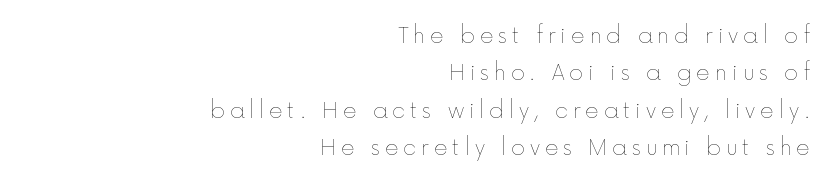
{"italic": "no", "bold": "no", "underline": "no", "align": "right", "line_spacing_ratio": 1.78, "letter_spacing": "wide", "letter_spacing_em": 0.23, "glyph_px": 21}
